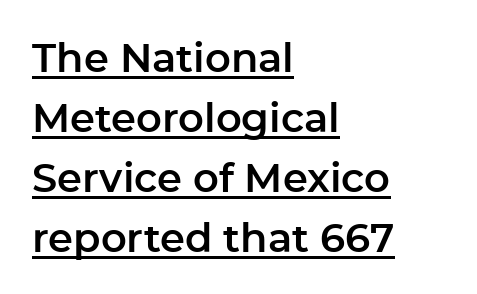
Here the designer chose a conventional face with non-uniform glyph widths. It's the straight-up-and-down kind of type. Horizontally, the lines are justified to the leading edge only. How are the letters spaced? Ordinarily, with no added tracking. A typographer would call this underscored text.
